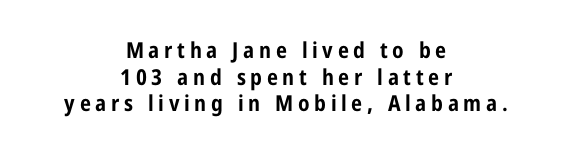
The image shows 22 px bold type, upright; set centered, line spacing 1.21x, unusually wide letter spacing (+0.21 em), not underlined.
